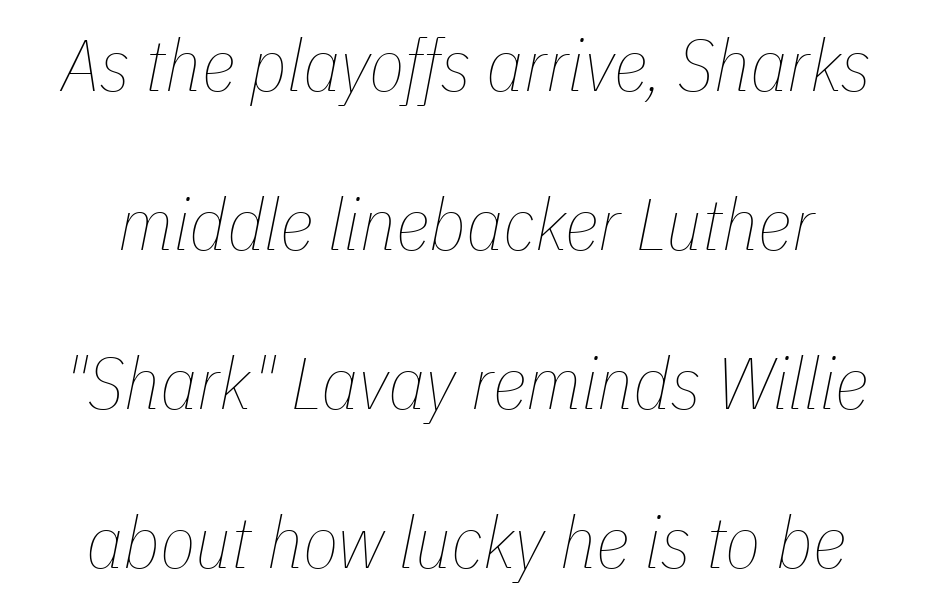
The paragraph has two soft edges and a firm central axis. The gaps between neighbouring characters are ordinary and unremarkable. Think of a printed novel: that variable character pitch is what you see here. Whoever set this chose breathing room over compactness in the vertical rhythm.
